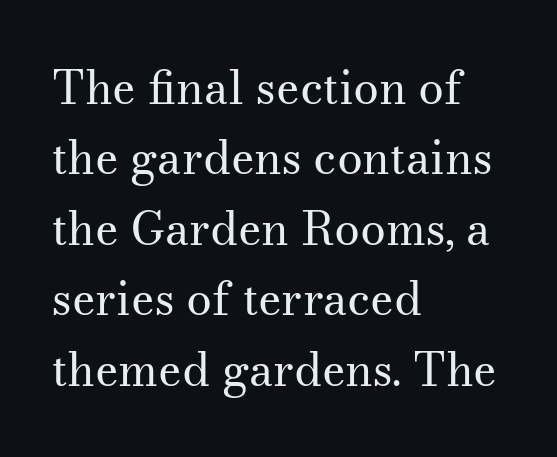
Q: Is the text bold? A: No.
Q: Is the text italic (slanted)? A: No, it is upright.
Q: Is the typeface a serif or a sans-serif typeface? A: Serif.
Q: Is the text underlined? A: No.
Q: How is the paragraph aligned? A: Left-aligned.
Q: Is the spacing between letters normal or unusually wide? A: Normal.
Q: Is the spacing between lines tight, normal or loose? A: Normal.
Q: Width (condensed, normal, or wide)? A: Normal.
Q: Stroke contrast? A: Medium.
Q: x-height? A: Small.
Q: Monospaced? A: No.
